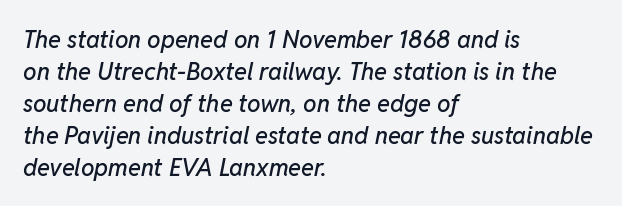
Q: Is the text italic (slanted)? A: Yes, it leans right by about 11 degrees.
Q: Is the text underlined? A: No.
Q: How is the paragraph aligned? A: Left-aligned.
Q: Is the spacing between letters normal or unusually wide? A: Normal.
Q: Is the spacing between lines tight, normal or loose? A: Normal.
